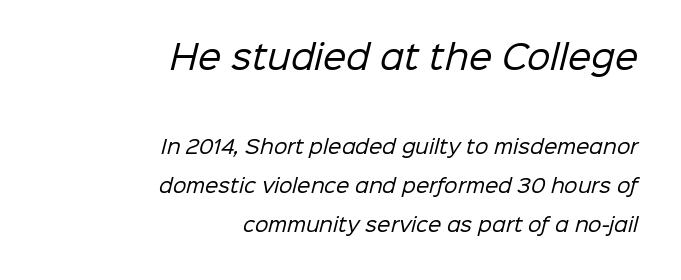
Q: Is the text bold? A: No.
Q: Is the typeface a serif or a sans-serif typeface? A: Sans-serif.
Q: Is the text underlined? A: No.
Q: How is the paragraph aligned? A: Right-aligned.
Q: Is the spacing between letters normal or unusually wide? A: Normal.
Q: Is the spacing between lines tight, normal or loose? A: Loose.
Q: Which block of text is set in a larger size, the first (top) or the second (bottom)? A: The first (top) one.
Q: Width (condensed, normal, or wide)? A: Normal.
Q: Stroke contrast? A: Low.
Q: x-height? A: Medium.
Q: Monospaced? A: No.
